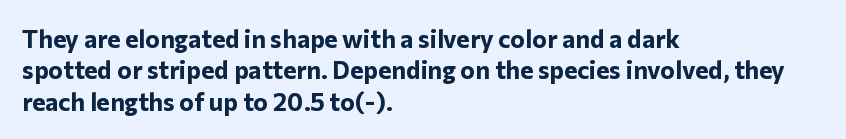
{"italic": "no", "bold": "yes", "underline": "no", "align": "left", "line_spacing": "normal", "line_spacing_ratio": 1.26, "letter_spacing": "normal", "letter_spacing_em": 0.0, "glyph_px": 25}
